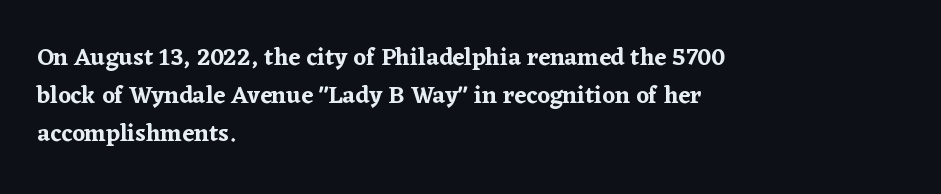
Q: Is the text italic (slanted)? A: No, it is upright.
Q: Is the text underlined? A: No.
Q: How is the paragraph aligned? A: Left-aligned.
Q: Is the spacing between letters normal or unusually wide? A: Normal.
Q: Is the spacing between lines tight, normal or loose? A: Normal.
